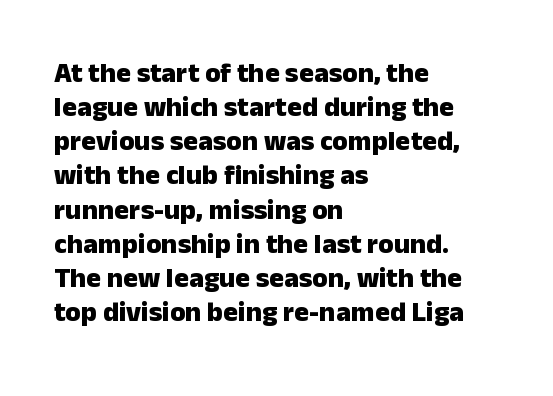
{"serif": "no", "italic": "no", "bold": "yes", "weight": "heavy", "width": "normal", "stroke_contrast": "low", "x_height": "medium", "monospaced": "no", "underline": "no", "align": "left", "line_spacing_ratio": 1.22, "letter_spacing": "normal", "letter_spacing_em": 0.0, "glyph_px": 28}
